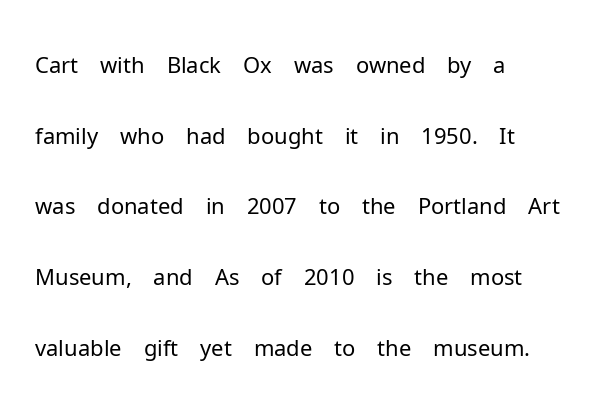
Q: Is the text bold? A: No.
Q: Is the text italic (slanted)? A: No, it is upright.
Q: Is the typeface a serif or a sans-serif typeface? A: Sans-serif.
Q: Is the text underlined? A: No.
Q: How is the paragraph aligned? A: Left-aligned.
Q: Is the spacing between letters normal or unusually wide? A: Normal.
Q: Is the spacing between lines tight, normal or loose? A: Normal.
Q: Width (condensed, normal, or wide)? A: Normal.
Q: Stroke contrast? A: Low.
Q: x-height? A: Medium.
Q: Monospaced? A: No.
